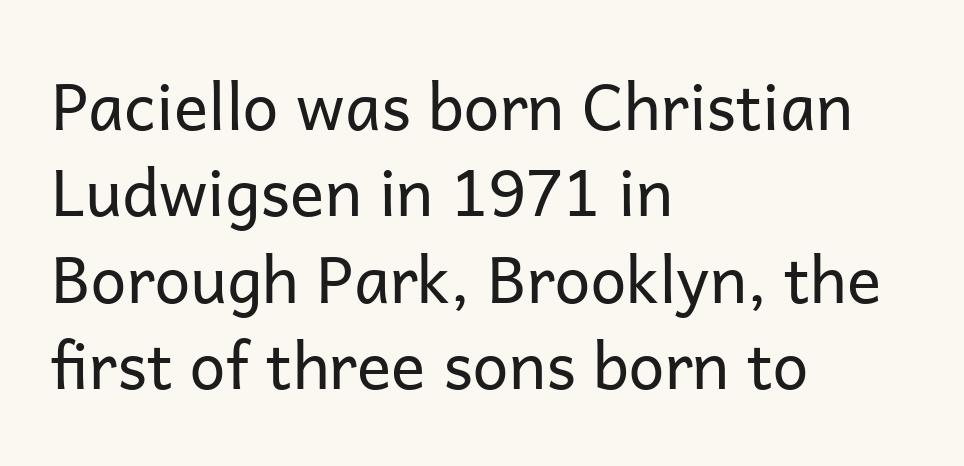
This is not heavy type; no bold has been used. Interline gaps are of average width in this sample. Note the varied advance widths — an 'i' is clearly narrower than an 'm'. The specimen reads as upright at a glance. Compared with typical body copy, the letter spacing here is the same.
